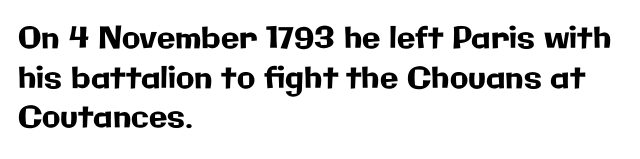
The face used here is proportionally spaced, like ordinary book or web type. A typesetter would mark this as roman, not italic. Grotesque or geometric, the face here clearly has no serifs. Inter-character spacing is left at the font's built-in metrics.
